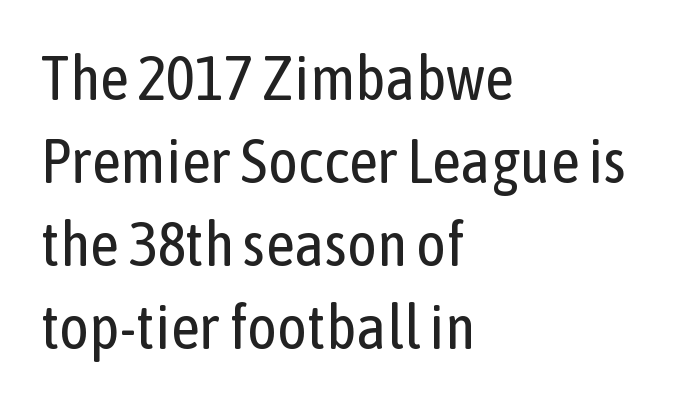
You can tell it's not italic because the verticals are truly vertical. Any mark beneath the type? The region is blank. These lines stack with their left ends in a neat column. Is this a fixed-width face? No — the glyphs have proportional, varying widths. Is this a heavy cut? Hardly; it is regular or lighter. In terms of letterform style, serifs are entirely absent.
